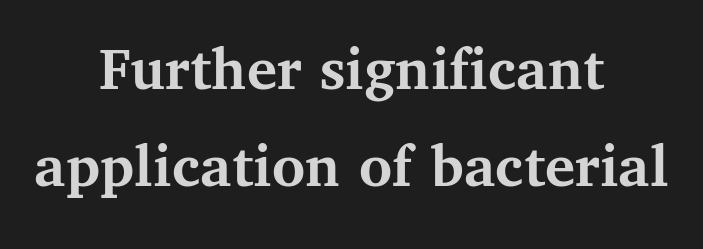
Q: Is the text bold? A: Yes.
Q: Is the text italic (slanted)? A: No, it is upright.
Q: Is the typeface a serif or a sans-serif typeface? A: Serif.
Q: Is the text underlined? A: No.
Q: How is the paragraph aligned? A: Centered.
Q: Is the spacing between letters normal or unusually wide? A: Normal.
Q: Is the spacing between lines tight, normal or loose? A: Normal.
Q: Width (condensed, normal, or wide)? A: Normal.
Q: Stroke contrast? A: Medium.
Q: x-height? A: Medium.
Q: Monospaced? A: No.
